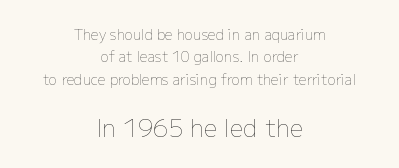
The gap between lines stays unmarked. Reading down the column, the eye jumps a familiar distance to each next line. The lower block of text is set noticeably larger than the block above it. The passage shown is not bold in any degree. The line texture is even and compact thanks to regular tracking. In terms of posture, this sample is upright.
